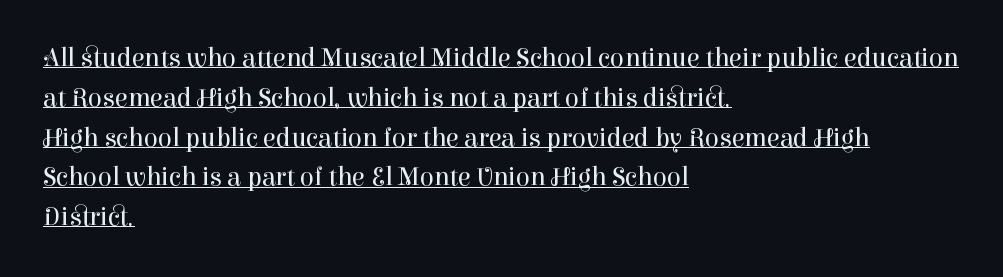
Q: Is the text bold? A: No.
Q: Is the text italic (slanted)? A: No, it is upright.
Q: Is the text underlined? A: Yes.
Q: How is the paragraph aligned? A: Left-aligned.
Q: Is the spacing between letters normal or unusually wide? A: Normal.
Q: Is the spacing between lines tight, normal or loose? A: Normal.
